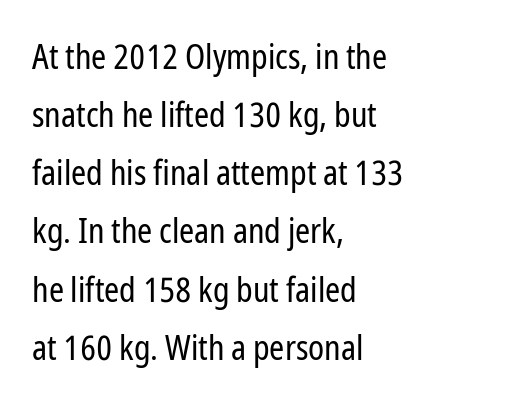
{"serif": "no", "italic": "no", "bold": "no", "weight": "regular", "width": "condensed", "stroke_contrast": "low", "x_height": "medium", "monospaced": "no", "underline": "no", "align": "left", "line_spacing_ratio": 1.71, "letter_spacing": "normal", "letter_spacing_em": 0.0, "glyph_px": 34}
